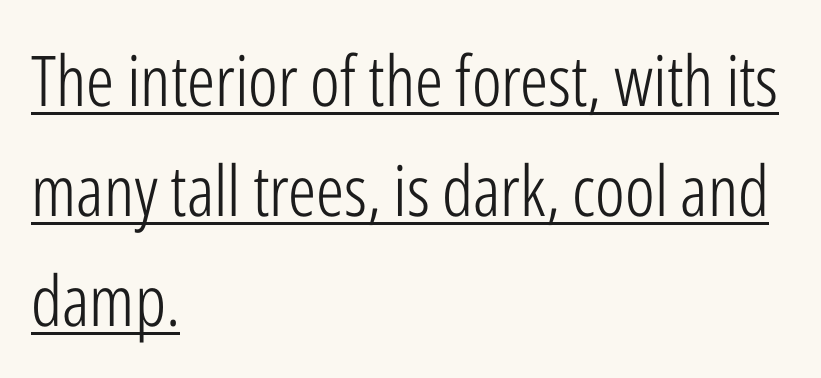
What stands out about the letter spacing? Nothing — it is the standard amount. The passage shown is typed in a proportional face where columns would drift. This rendering features underlined lettering. Horizontal bands of white between lines are of average thickness. Counters stay open thanks to moderate or lighter strokes. A classic flush-left, rag-right setting is used for this passage.
